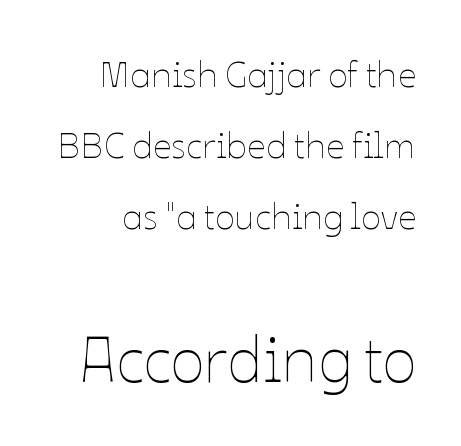
Q: Is the text bold? A: No.
Q: Is the text italic (slanted)? A: No, it is upright.
Q: Is the text underlined? A: No.
Q: Is the spacing between letters normal or unusually wide? A: Normal.
Q: Is the spacing between lines tight, normal or loose? A: Loose.
Q: Which block of text is set in a larger size, the first (top) or the second (bottom)? A: The second (bottom) one.
Q: Width (condensed, normal, or wide)? A: Normal.
Q: Stroke contrast? A: Low.
Q: x-height? A: Medium.
Q: Monospaced? A: No.
